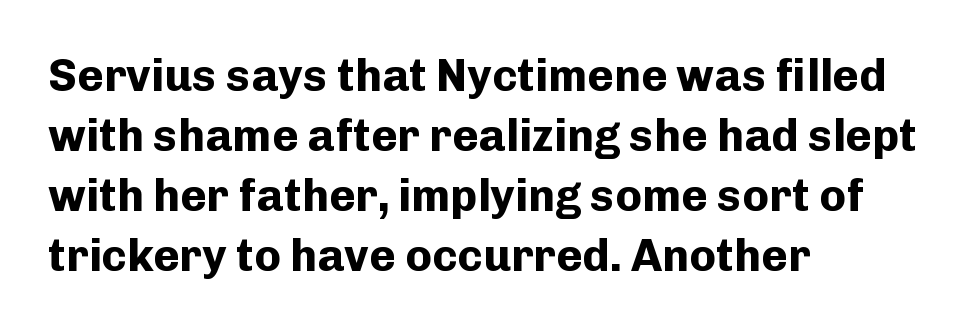
Q: Is the text bold? A: Yes.
Q: Is the text italic (slanted)? A: No, it is upright.
Q: Is the typeface a serif or a sans-serif typeface? A: Sans-serif.
Q: Is the text underlined? A: No.
Q: How is the paragraph aligned? A: Left-aligned.
Q: Is the spacing between letters normal or unusually wide? A: Normal.
Q: Is the spacing between lines tight, normal or loose? A: Normal.
Q: Width (condensed, normal, or wide)? A: Normal.
Q: Stroke contrast? A: Low.
Q: x-height? A: Medium.
Q: Monospaced? A: No.
